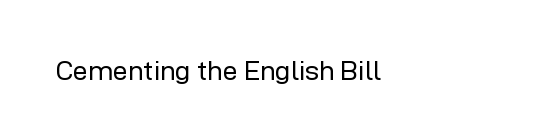
Has an underline been added? It has not. The type is set solid horizontally, with unmodified tracking. The characters are drawn with everyday or finer stroke widths. Every character sits straight up, as roman type does.
